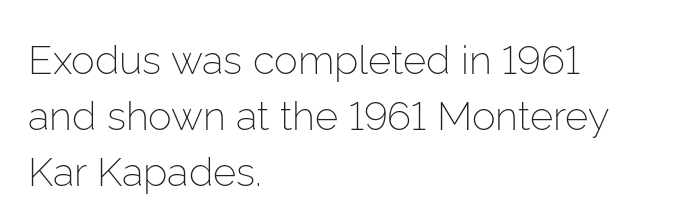
Q: Is the text bold? A: No.
Q: Is the text italic (slanted)? A: No, it is upright.
Q: Is the typeface a serif or a sans-serif typeface? A: Sans-serif.
Q: Is the text underlined? A: No.
Q: How is the paragraph aligned? A: Left-aligned.
Q: Is the spacing between letters normal or unusually wide? A: Normal.
Q: Is the spacing between lines tight, normal or loose? A: Normal.
Q: Width (condensed, normal, or wide)? A: Normal.
Q: Stroke contrast? A: Low.
Q: x-height? A: Medium.
Q: Monospaced? A: No.
